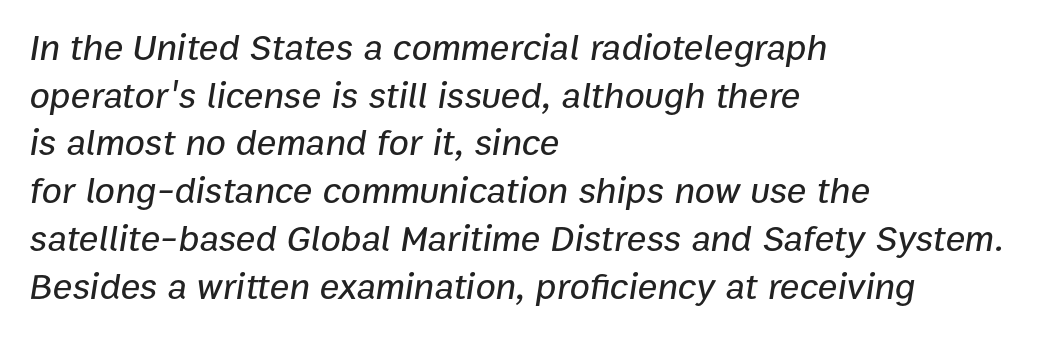
{"italic": "yes", "lean": "right", "slant_degrees": 9, "width": "normal", "stroke_contrast": "low", "x_height": "medium", "monospaced": "no", "underline": "no", "align": "left", "line_spacing": "normal", "line_spacing_ratio": 1.29, "letter_spacing": "normal", "letter_spacing_em": 0.0, "glyph_px": 37}
